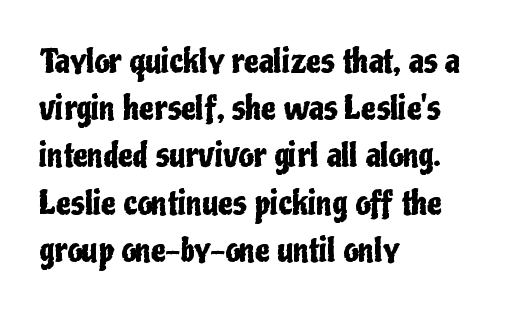
{"serif": "no", "italic": "no", "width": "condensed", "stroke_contrast": "low", "x_height": "medium", "monospaced": "no", "underline": "no", "align": "left", "line_spacing": "normal", "line_spacing_ratio": 1.43, "letter_spacing": "normal", "letter_spacing_em": 0.0, "glyph_px": 33}
